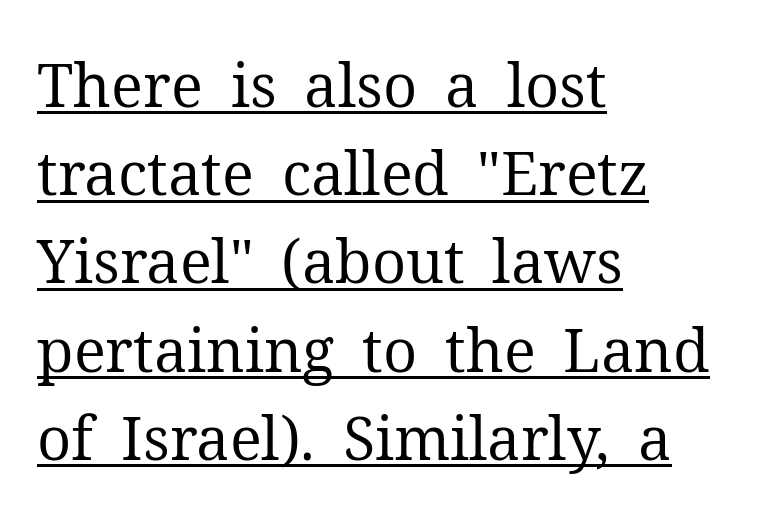
The image shows 60 px regular-weight serif type, upright; set left-aligned, normal line spacing (1.47x), normal letter spacing, underlined; medium stroke contrast and a medium x-height.
